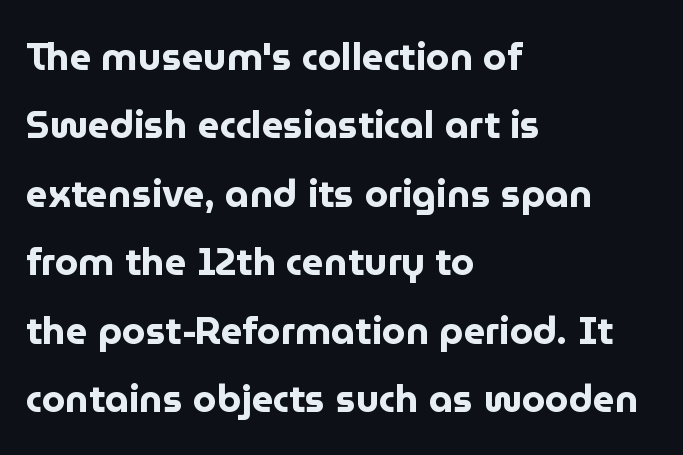
Q: Is the text bold? A: Yes.
Q: Is the text italic (slanted)? A: No, it is upright.
Q: Is the typeface a serif or a sans-serif typeface? A: Sans-serif.
Q: Is the text underlined? A: No.
Q: How is the paragraph aligned? A: Left-aligned.
Q: Is the spacing between letters normal or unusually wide? A: Normal.
Q: Width (condensed, normal, or wide)? A: Normal.
Q: Stroke contrast? A: Low.
Q: x-height? A: Medium.
Q: Monospaced? A: No.
